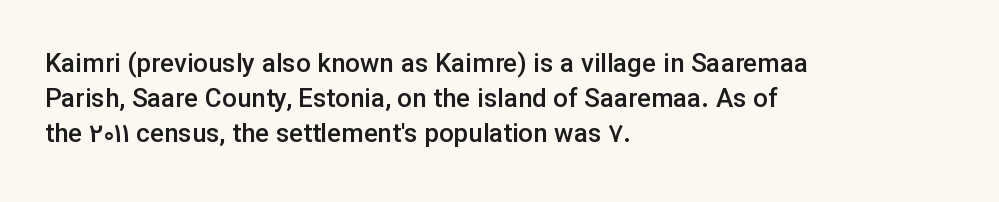
Q: Is the text bold? A: Semi-bold.
Q: Is the text italic (slanted)? A: No, it is upright.
Q: Is the text underlined? A: No.
Q: How is the paragraph aligned? A: Left-aligned.
Q: Is the spacing between letters normal or unusually wide? A: Normal.
Q: Is the spacing between lines tight, normal or loose? A: Normal.
